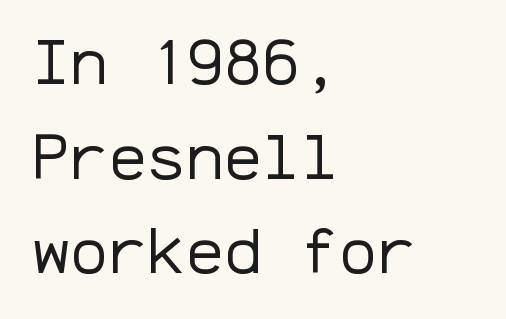
The type sits square on the baseline with zero lean. This block has exactly the height ordinary leading produces. Heft: none added — not bold. The letterforms sit shoulder to shoulder at normal distance. Serifs: no, the terminals of the letterforms are clean. Every row of glyphs begins at an identical x-position on the left.
